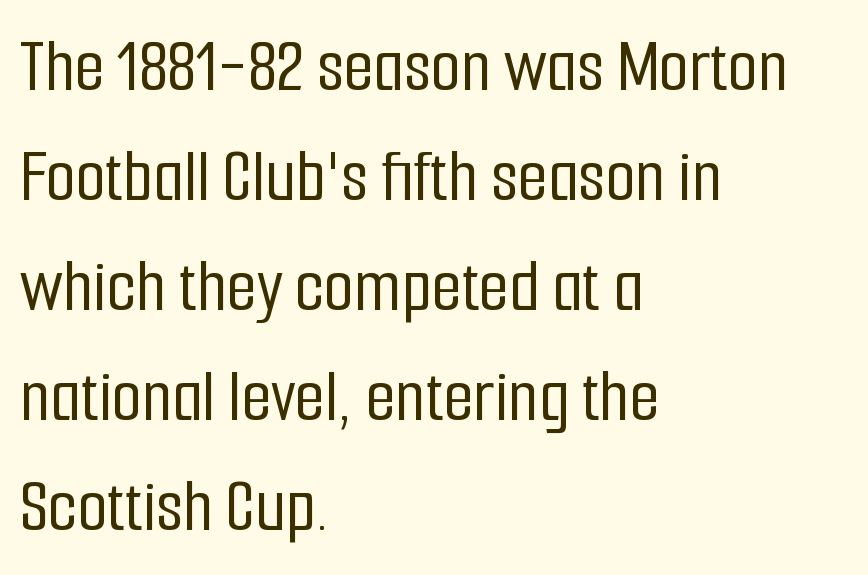
{"serif": "no", "italic": "no", "width": "condensed", "stroke_contrast": "low", "x_height": "medium", "monospaced": "no", "underline": "no", "align": "left", "line_spacing": "normal", "line_spacing_ratio": 1.43, "letter_spacing": "normal", "letter_spacing_em": 0.0, "glyph_px": 77}
